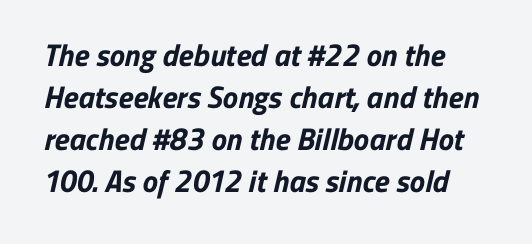
Q: Is the text bold? A: Yes.
Q: Is the typeface a serif or a sans-serif typeface? A: Sans-serif.
Q: Is the text underlined? A: No.
Q: How is the paragraph aligned? A: Left-aligned.
Q: Is the spacing between letters normal or unusually wide? A: Normal.
Q: Is the spacing between lines tight, normal or loose? A: Normal.
Q: Width (condensed, normal, or wide)? A: Normal.
Q: Stroke contrast? A: Low.
Q: x-height? A: Medium.
Q: Monospaced? A: No.
